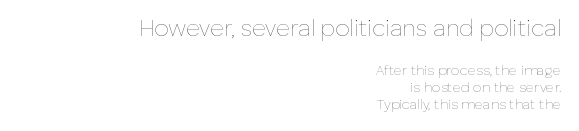
If you drew a line through each stem, it would be perfectly vertical. Between these two stacked blocks, the higher one wins on size. The line texture is even and compact thanks to regular tracking. Any mark beneath the type? The region is blank.
